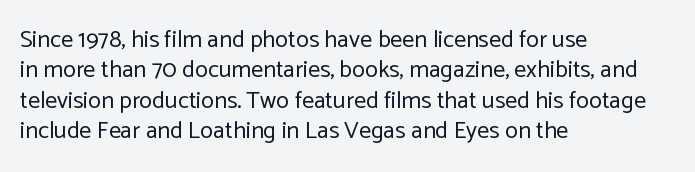
Q: Is the text bold? A: No.
Q: Is the text italic (slanted)? A: No, it is upright.
Q: Is the text underlined? A: No.
Q: How is the paragraph aligned? A: Left-aligned.
Q: Is the spacing between letters normal or unusually wide? A: Normal.
Q: Is the spacing between lines tight, normal or loose? A: Normal.
